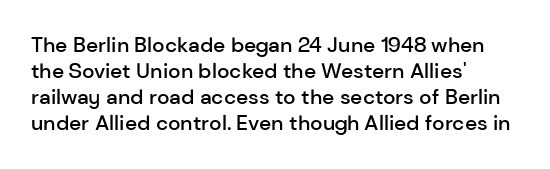
Set as a demibold, roughly 600 on the weight scale. Letter spacing: default. Where is the straight margin? On the left. Designer's note — italics off, roman on. Descenders are the only things crossing below the line.
